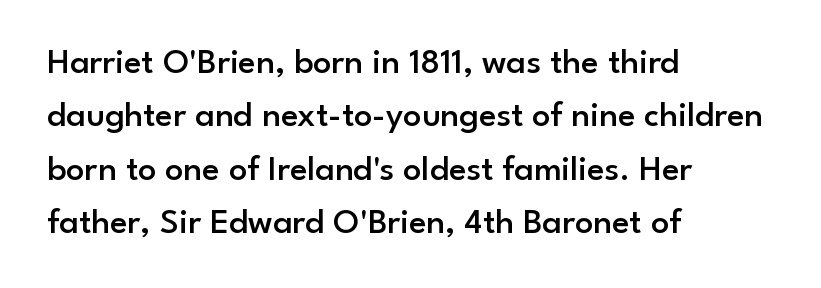
{"serif": "no", "italic": "no", "bold": "semi", "weight": "semibold", "width": "normal", "stroke_contrast": "low", "x_height": "small", "monospaced": "no", "underline": "no", "align": "left", "line_spacing": "normal", "line_spacing_ratio": 1.48, "letter_spacing": "normal", "letter_spacing_em": 0.0, "glyph_px": 36}
